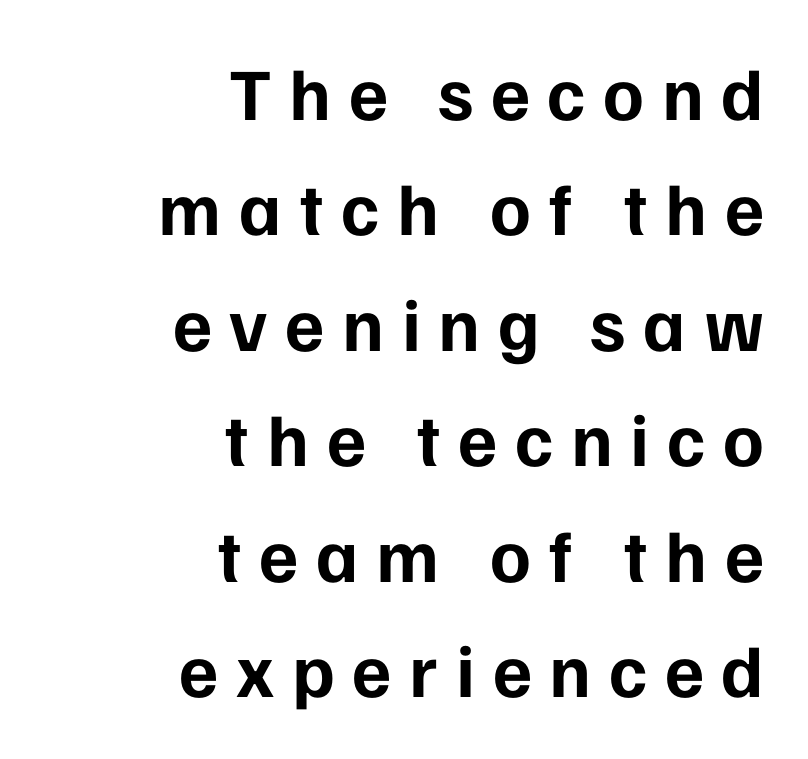
The image shows 74 px bold sans-serif type, upright; set right-aligned, normal line spacing (1.56x), unusually wide letter spacing (+0.24 em), not underlined; low stroke contrast and a medium x-height.
